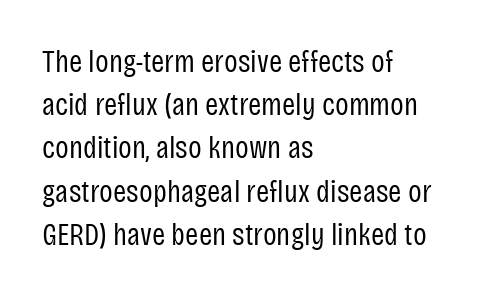
Q: Is the text bold? A: No.
Q: Is the text italic (slanted)? A: No, it is upright.
Q: Is the typeface a serif or a sans-serif typeface? A: Sans-serif.
Q: Is the text underlined? A: No.
Q: How is the paragraph aligned? A: Left-aligned.
Q: Is the spacing between letters normal or unusually wide? A: Normal.
Q: Is the spacing between lines tight, normal or loose? A: Normal.
Q: Width (condensed, normal, or wide)? A: Condensed.
Q: Stroke contrast? A: Low.
Q: x-height? A: Large.
Q: Monospaced? A: No.
